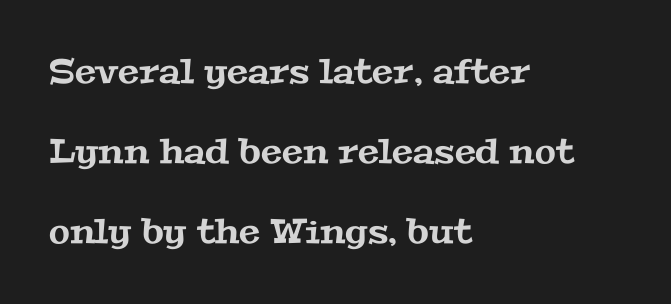
The image shows 34 px wide serif type; set left-aligned, loose line spacing (2.36x), normal letter spacing, not underlined; medium stroke contrast and a medium x-height.
